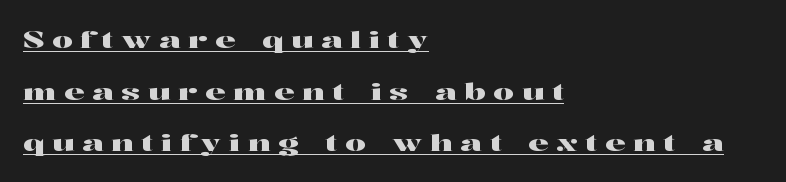
Leftover space on each line is placed entirely after the last word. The designer dialed line spacing up above the default. What stands out about the letter spacing? Its width — letters are far apart. The typography opts for an upright posture over an oblique one.
